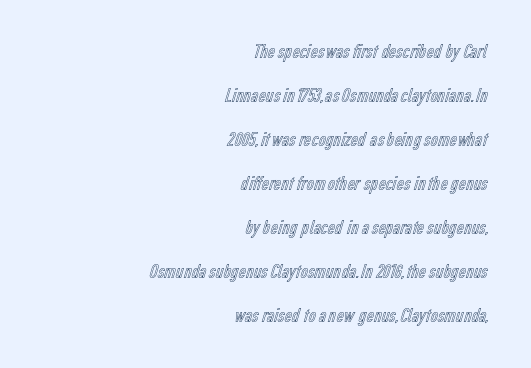
{"underline": "no", "align": "right", "line_spacing": "loose", "line_spacing_ratio": 2.2, "letter_spacing": "normal", "letter_spacing_em": 0.0, "glyph_px": 20}
